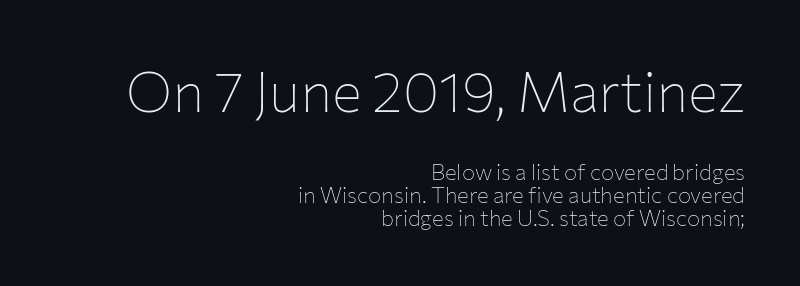
The image shows 56 px thin sans-serif type, upright; set right-aligned, tight line spacing (1.03x), normal letter spacing, not underlined; the first (top) block is 2.55x larger; low stroke contrast and a medium x-height.
